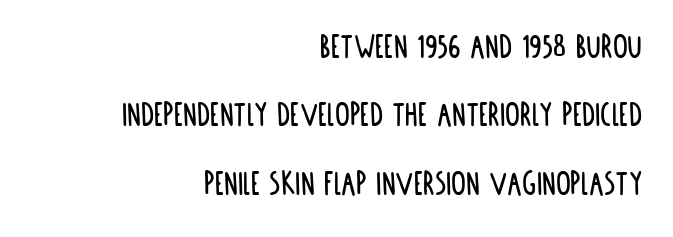
A bare baseline throughout the passage. Here the designer chose a conventional face with non-uniform glyph widths. Look at the tracking — it's just the regular setting, nothing added. Typeset ragged left — the right edge is the straight one.
